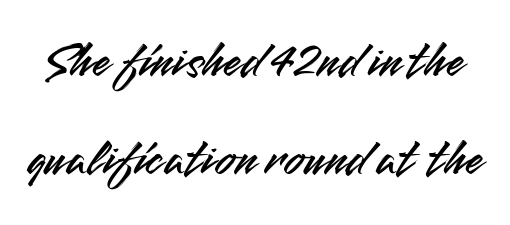
Tracking value appears to be zero — textbook default spacing. These lines are rendered in a variable-pitch font. Typographically, this falls in the sans-serif category. Decoration check: the copy has no underline.
